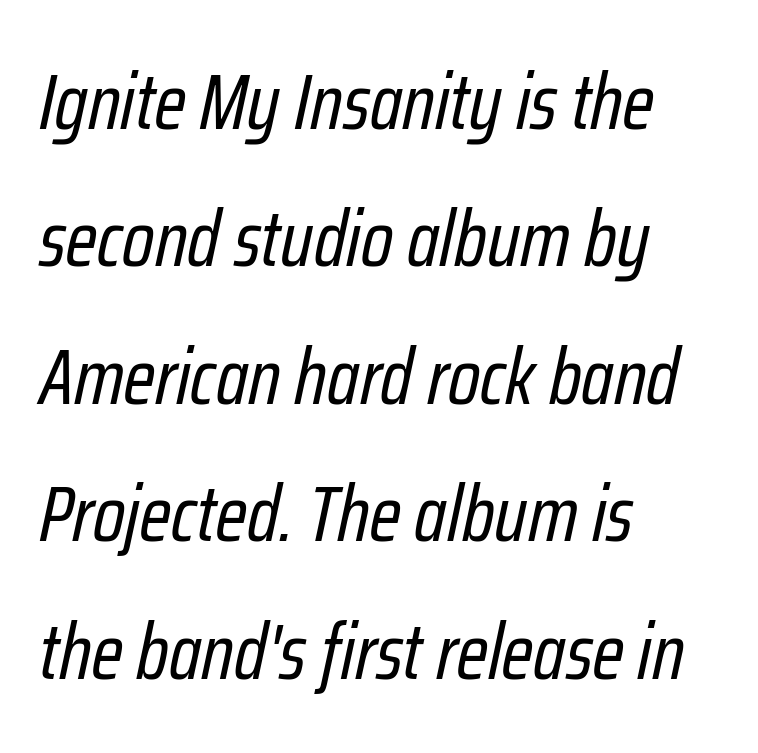
Notice how the stems are inclined rather than vertical — that's the hallmark of italics. No extra tracking has been applied to these lines. Stems and bowls with no extra thickness — not bold. Has an underline been added? It has not.
